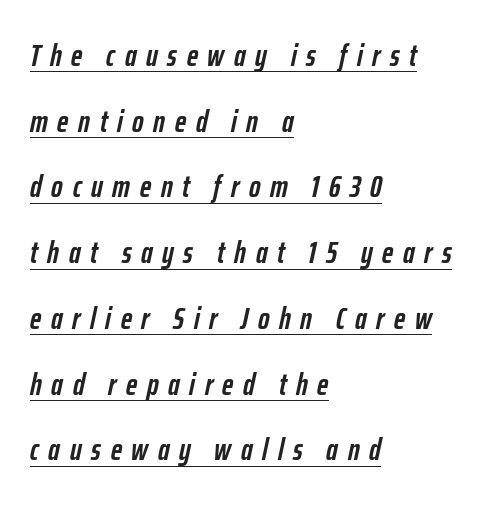
The image shows 31 px semibold, condensed type, italic (leaning right); set left-aligned, loose line spacing (2.12x), unusually wide letter spacing (+0.31 em), underlined; low stroke contrast and a medium x-height.
